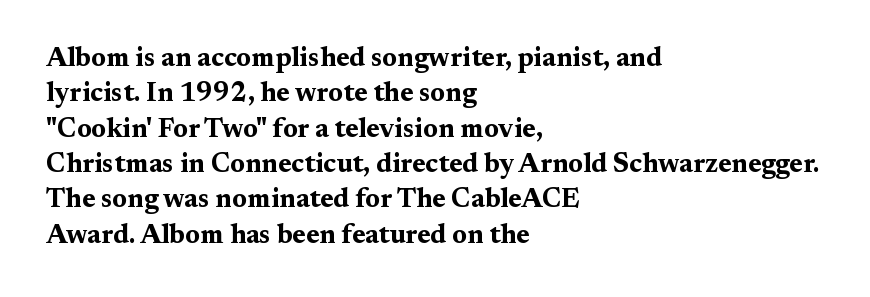
Q: Is the text bold? A: Yes.
Q: Is the text italic (slanted)? A: No, it is upright.
Q: Is the text underlined? A: No.
Q: How is the paragraph aligned? A: Left-aligned.
Q: Is the spacing between letters normal or unusually wide? A: Normal.
Q: Is the spacing between lines tight, normal or loose? A: Normal.
